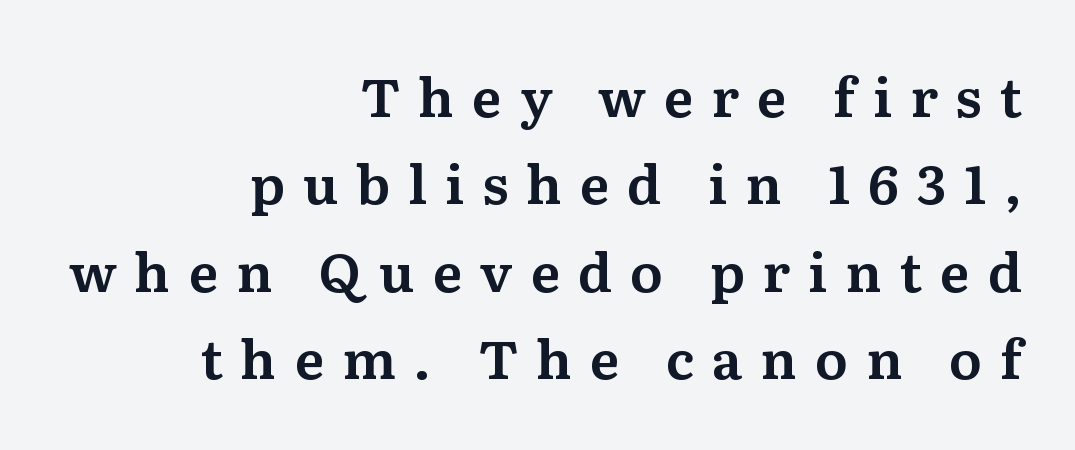
The image shows 54 px serif type, upright; set right-aligned, normal line spacing (1.62x), unusually wide letter spacing (+0.33 em), not underlined; medium stroke contrast and a medium x-height.
